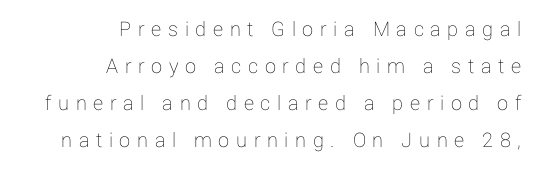
The image shows 20 px text type, upright; set right-aligned, line spacing 1.85x, unusually wide letter spacing (+0.33 em), not underlined.
